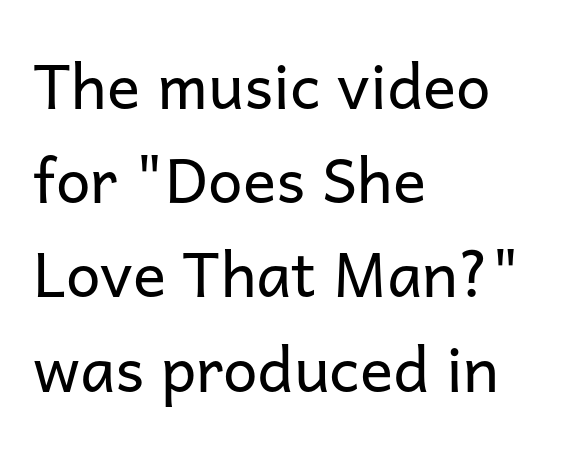
Q: Is the text bold? A: No.
Q: Is the text italic (slanted)? A: No, it is upright.
Q: Is the typeface a serif or a sans-serif typeface? A: Sans-serif.
Q: Is the text underlined? A: No.
Q: How is the paragraph aligned? A: Left-aligned.
Q: Is the spacing between letters normal or unusually wide? A: Normal.
Q: Is the spacing between lines tight, normal or loose? A: Normal.
Q: Width (condensed, normal, or wide)? A: Normal.
Q: Stroke contrast? A: Low.
Q: x-height? A: Medium.
Q: Monospaced? A: No.
